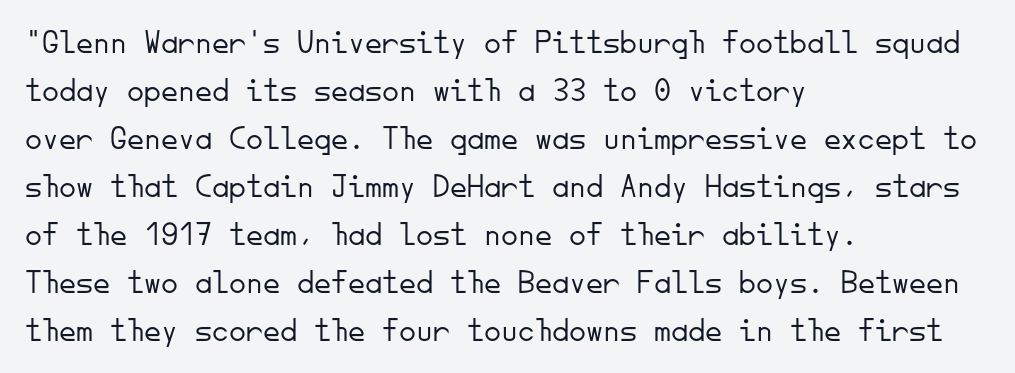
No word sits above an underline. Spacing between characters is what you'd get straight out of the box. The typesetter chose a ragged-right arrangement here. The lettering stays uniformly vertical, giving the passage a roman look.
